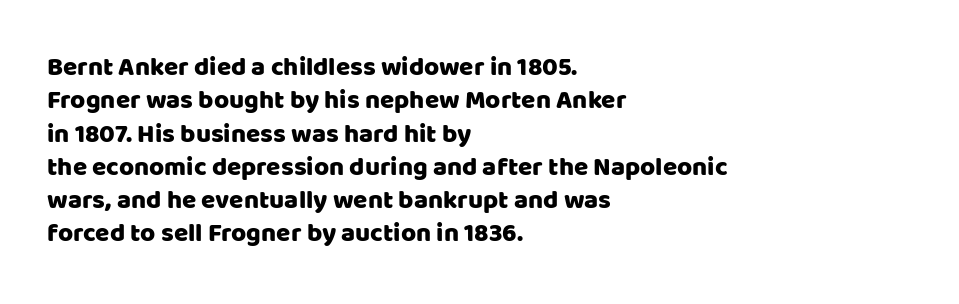
The image shows 26 px text type, upright; set left-aligned, normal line spacing (1.28x), normal letter spacing, not underlined.
